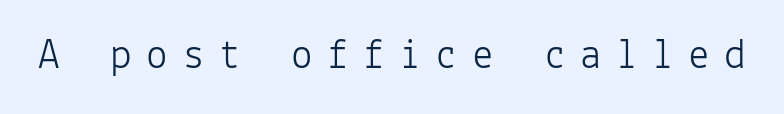
How are the letters spaced? Widely, with obvious added tracking. Unlike italic type, these characters show no tilt at all. The rendering shows plain stroke endings on the letterforms — a sans-serif design. Every character here occupies the same horizontal width, giving the sample a typewriter-like rhythm. Stems and bowls with no extra thickness — not bold. Plain, unruled lines of type.
